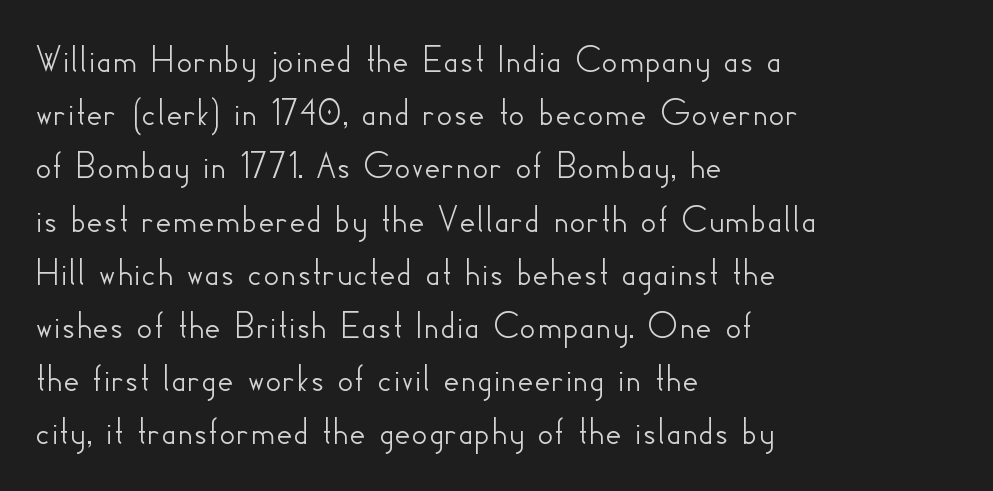
Line spacing here is normal. Ascenders rise straight up at ninety degrees. Check the space under the baseline: it is left empty. A sans-serif font was chosen for this passage. The rendering anchors every line to the left-hand side. Each word holds together tightly as a unit, with standard inter-letter gaps.
